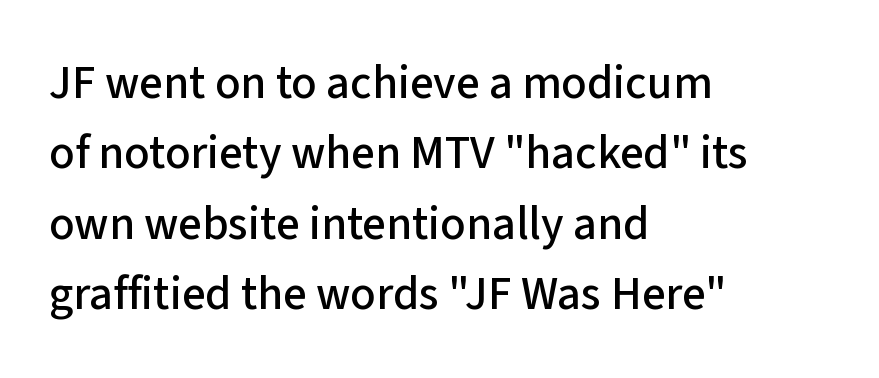
{"serif": "no", "italic": "no", "width": "normal", "stroke_contrast": "low", "x_height": "medium", "monospaced": "no", "underline": "no", "align": "left", "line_spacing": "normal", "line_spacing_ratio": 1.5, "letter_spacing": "normal", "letter_spacing_em": 0.0, "glyph_px": 47}
